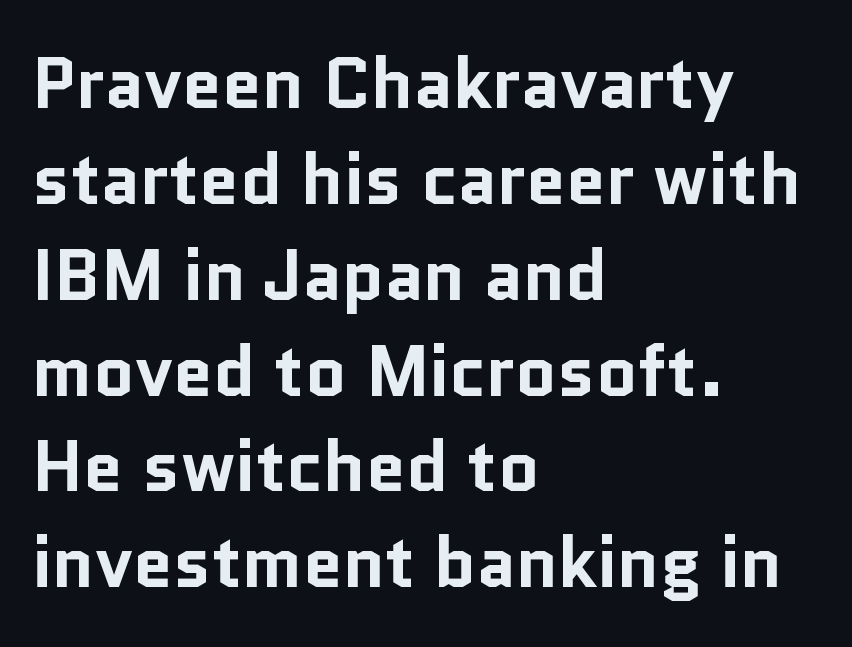
Q: Is the text bold? A: Yes.
Q: Is the text italic (slanted)? A: No, it is upright.
Q: Is the typeface a serif or a sans-serif typeface? A: Sans-serif.
Q: Is the text underlined? A: No.
Q: How is the paragraph aligned? A: Left-aligned.
Q: Is the spacing between letters normal or unusually wide? A: Normal.
Q: Is the spacing between lines tight, normal or loose? A: Normal.
Q: Width (condensed, normal, or wide)? A: Normal.
Q: Stroke contrast? A: Low.
Q: x-height? A: Medium.
Q: Monospaced? A: No.
